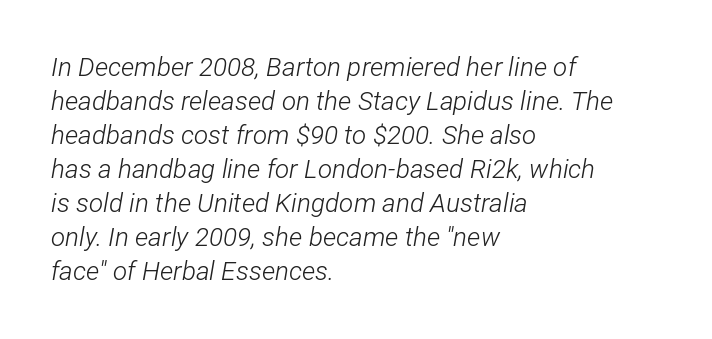
{"italic": "yes", "lean": "right", "slant_degrees": 12, "bold": "no", "underline": "no", "align": "left", "line_spacing": "normal", "line_spacing_ratio": 1.31, "letter_spacing": "normal", "letter_spacing_em": 0.0, "glyph_px": 26}
